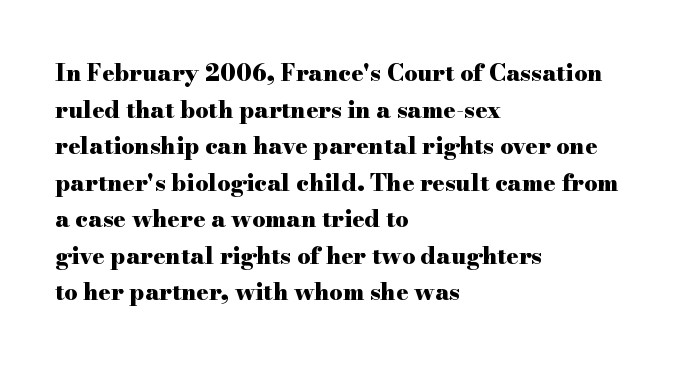
Q: Is the text bold? A: Yes.
Q: Is the text italic (slanted)? A: No, it is upright.
Q: Is the text underlined? A: No.
Q: How is the paragraph aligned? A: Left-aligned.
Q: Is the spacing between letters normal or unusually wide? A: Normal.
Q: Is the spacing between lines tight, normal or loose? A: Normal.
